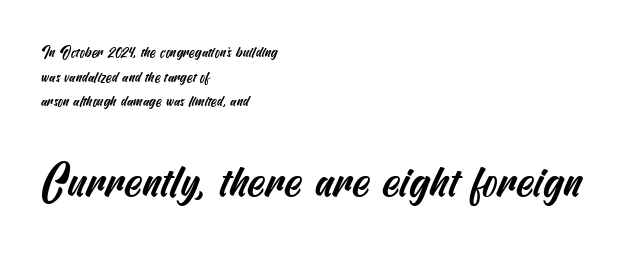
{"serif": "no", "width": "condensed", "stroke_contrast": "medium", "x_height": "small", "underline": "no", "align": "left", "line_spacing": "normal", "line_spacing_ratio": 1.64, "letter_spacing": "normal", "letter_spacing_em": 0.0, "larger_block": "second", "size_ratio": 3.0, "glyph_px": 45}
